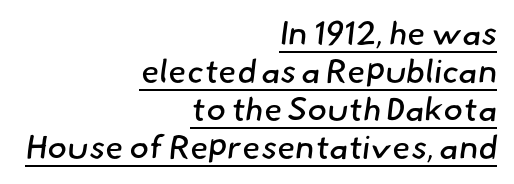
The image shows 33 px regular-weight sans-serif type; set right-aligned, tight line spacing (1.15x), normal letter spacing, underlined; low stroke contrast and a small x-height.
